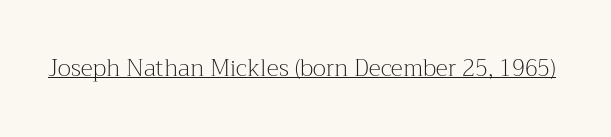
{"italic": "no", "bold": "no", "underline": "yes", "letter_spacing": "normal", "letter_spacing_em": 0.0, "glyph_px": 23}
